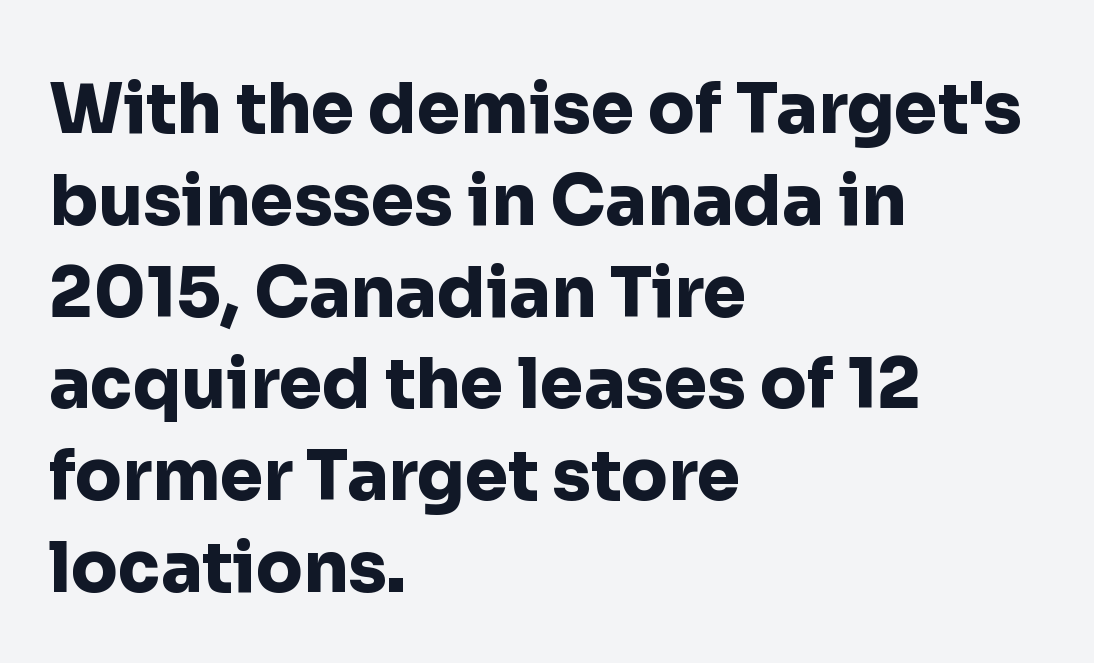
Q: Is the text bold? A: Yes.
Q: Is the text italic (slanted)? A: No, it is upright.
Q: Is the typeface a serif or a sans-serif typeface? A: Sans-serif.
Q: Is the text underlined? A: No.
Q: How is the paragraph aligned? A: Left-aligned.
Q: Is the spacing between letters normal or unusually wide? A: Normal.
Q: Is the spacing between lines tight, normal or loose? A: Normal.
Q: Width (condensed, normal, or wide)? A: Normal.
Q: Stroke contrast? A: Low.
Q: x-height? A: Medium.
Q: Monospaced? A: No.
